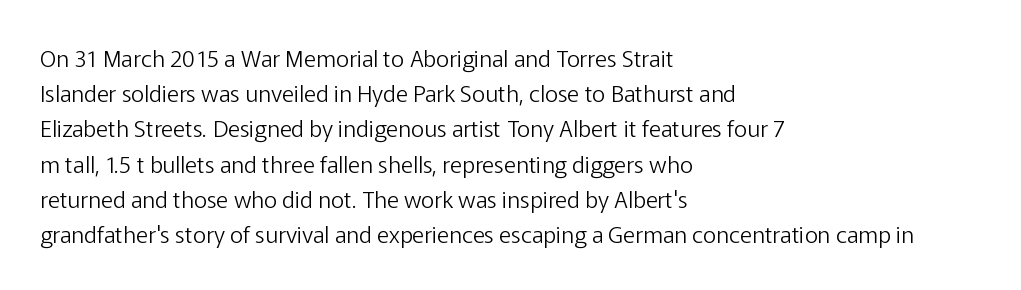
{"italic": "no", "bold": "no", "underline": "no", "align": "left", "line_spacing": "normal", "line_spacing_ratio": 1.53, "letter_spacing": "normal", "letter_spacing_em": 0.0, "glyph_px": 23}
